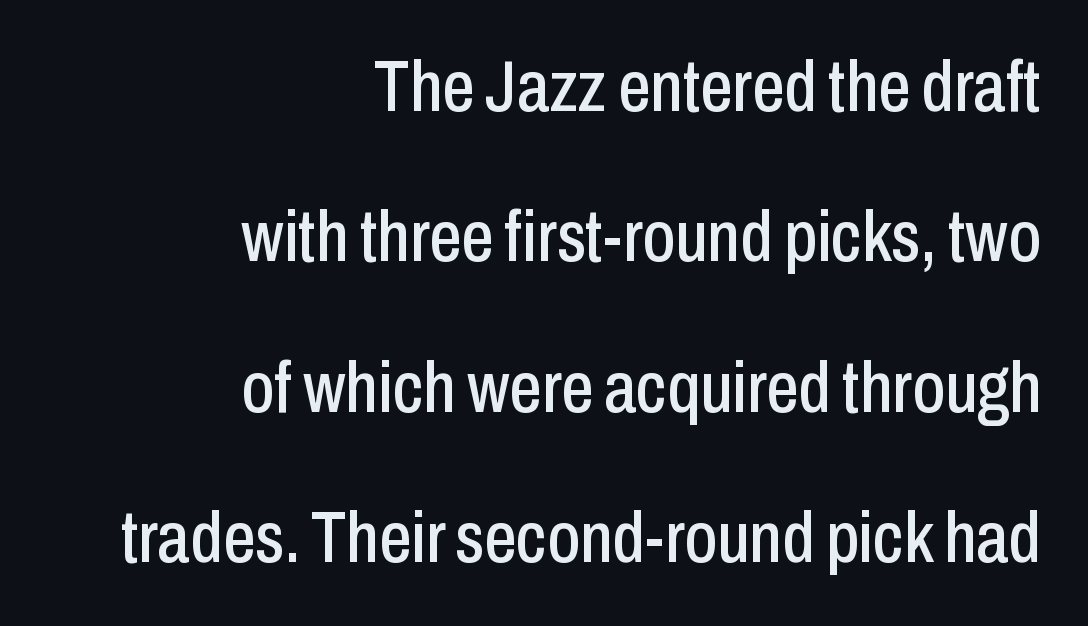
The image shows 72 px condensed sans-serif type, upright; set right-aligned, loose line spacing (2.09x), normal letter spacing, not underlined; low stroke contrast and a medium x-height.
